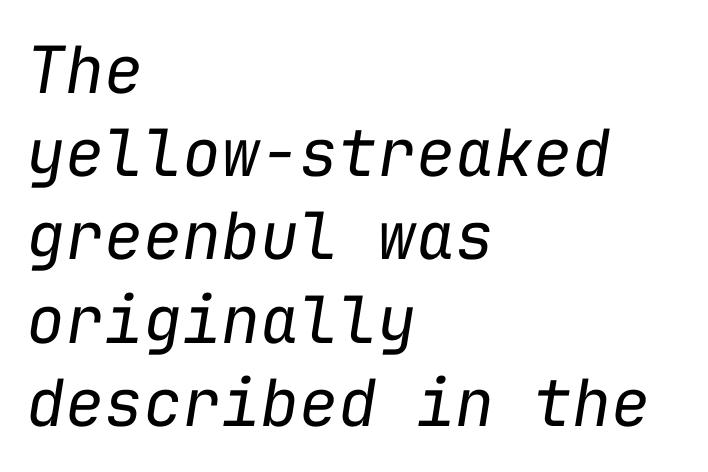
Horizontal bands of white between lines are of average thickness. No extra ink here — the face is not bold. Spacing between characters is what you'd get straight out of the box. Italic: yes, the glyphs are oblique. Check under the words: just untouched page. The face used here is monospaced, like something from a code editor.
